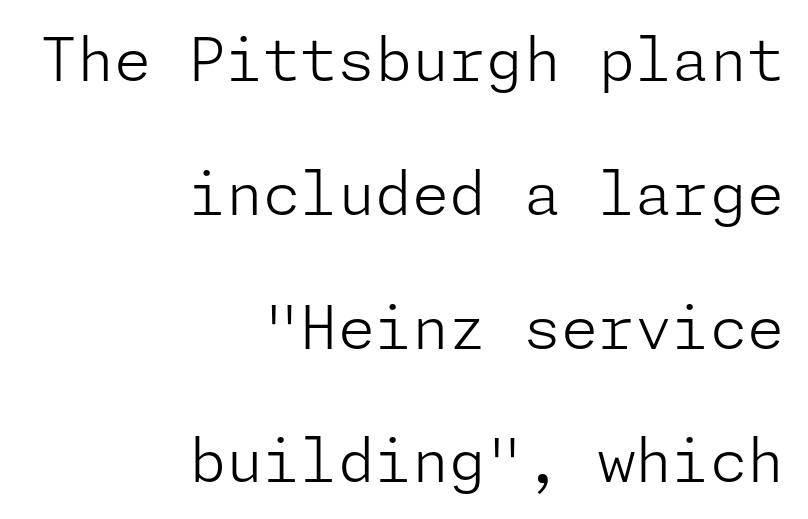
Q: Is the text bold? A: No.
Q: Is the text italic (slanted)? A: No, it is upright.
Q: Is the typeface a serif or a sans-serif typeface? A: Sans-serif.
Q: Is the text underlined? A: No.
Q: How is the paragraph aligned? A: Right-aligned.
Q: Is the spacing between letters normal or unusually wide? A: Normal.
Q: Is the spacing between lines tight, normal or loose? A: Loose.
Q: Width (condensed, normal, or wide)? A: Normal.
Q: Stroke contrast? A: Low.
Q: x-height? A: Medium.
